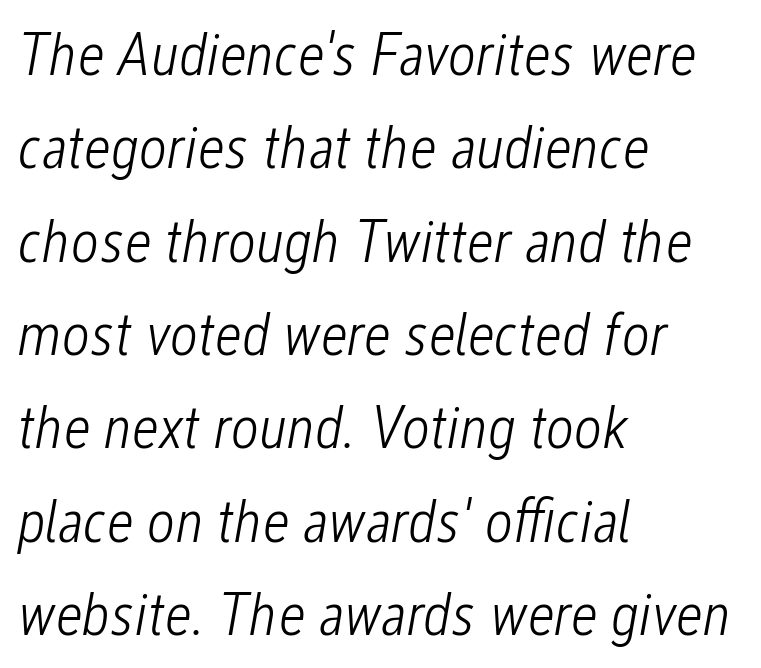
Normally led — the rows are evenly, conventionally spaced. The face used here is proportionally spaced, like ordinary book or web type. The letters are slanted; this is an italic face. Does the copy run flush right? No — it runs flush left.
